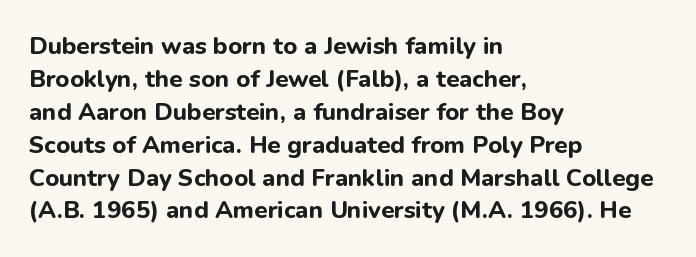
The tracking reads as untouched default to a designer's eye. Check the space under the baseline: it is left empty. The letters stand straight up with perfectly vertical stems. Each line starts at the same left margin while the right side varies. Weight check: bold — yes, fully. These lines sit exactly where default settings would place them.
